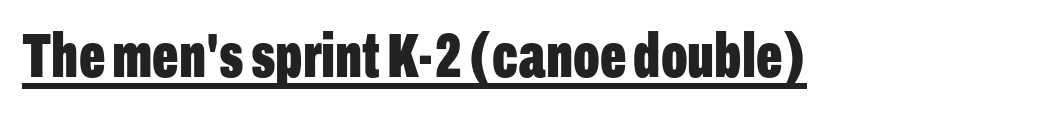
The image shows 62 px bold, condensed sans-serif type, upright; set normal letter spacing, underlined; low stroke contrast and a medium x-height.
